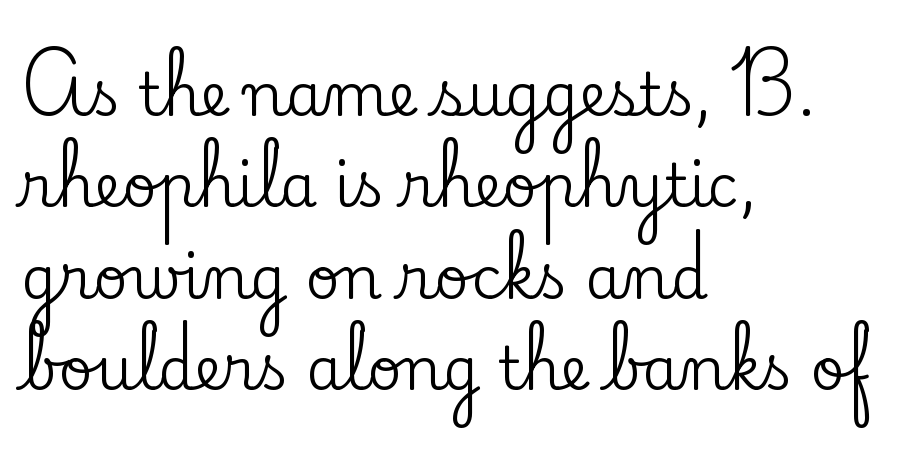
The image shows 59 px serif type, upright; set left-aligned, normal line spacing (1.55x), normal letter spacing, not underlined; low stroke contrast and a small x-height.
